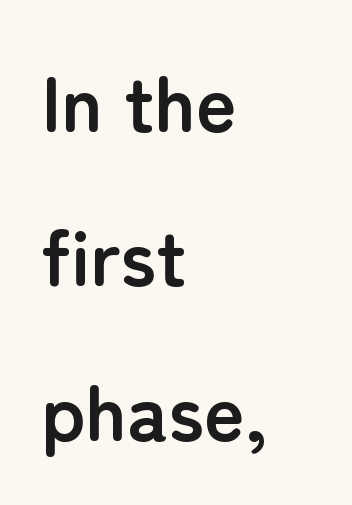
The image shows 78 px semibold sans-serif type, upright; set left-aligned, loose line spacing (1.98x), normal letter spacing, not underlined; low stroke contrast and a medium x-height.
